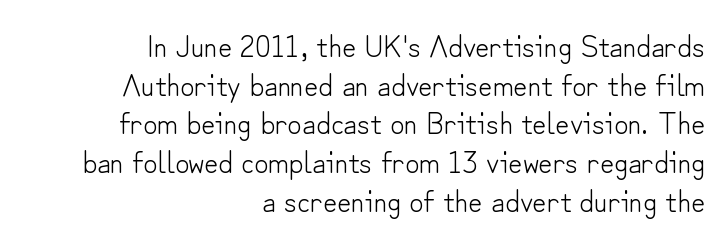
The image shows 31 px light sans-serif type, upright; set right-aligned, normal line spacing (1.25x), normal letter spacing, not underlined; low stroke contrast and a small x-height.
